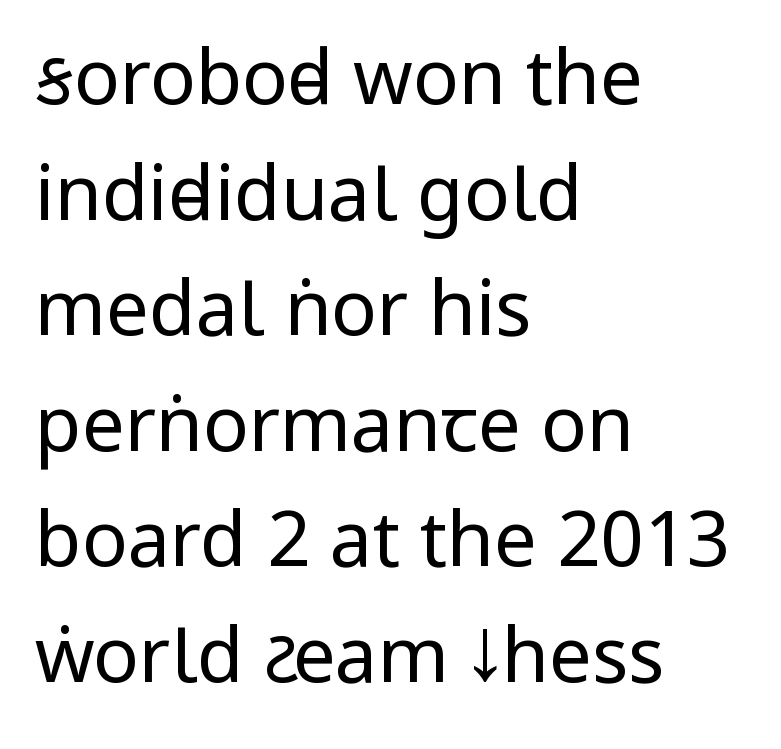
Q: Is the text bold? A: No.
Q: Is the text italic (slanted)? A: No, it is upright.
Q: Is the typeface a serif or a sans-serif typeface? A: Sans-serif.
Q: Is the text underlined? A: No.
Q: How is the paragraph aligned? A: Left-aligned.
Q: Is the spacing between letters normal or unusually wide? A: Normal.
Q: Is the spacing between lines tight, normal or loose? A: Normal.
Q: Width (condensed, normal, or wide)? A: Condensed.
Q: Stroke contrast? A: Low.
Q: x-height? A: Large.
Q: Monospaced? A: No.
